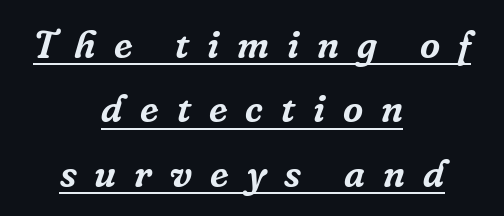
Q: Is the text italic (slanted)? A: Yes, it leans right by about 16 degrees.
Q: Is the typeface a serif or a sans-serif typeface? A: Serif.
Q: Is the text underlined? A: Yes.
Q: How is the paragraph aligned? A: Centered.
Q: Is the spacing between letters normal or unusually wide? A: Unusually wide.
Q: Is the spacing between lines tight, normal or loose? A: Normal.
Q: Width (condensed, normal, or wide)? A: Normal.
Q: Stroke contrast? A: Low.
Q: x-height? A: Medium.
Q: Monospaced? A: No.
